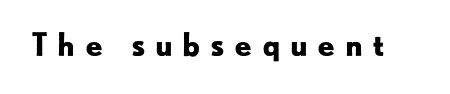
{"serif": "no", "italic": "no", "bold": "yes", "weight": "bold", "width": "normal", "stroke_contrast": "low", "x_height": "small", "monospaced": "no", "underline": "no", "letter_spacing": "wide", "letter_spacing_em": 0.3, "glyph_px": 31}
